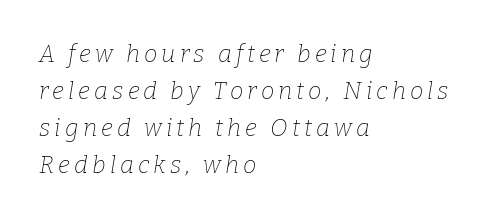
Q: Is the text bold? A: No.
Q: Is the text italic (slanted)? A: Yes, it leans right by about 9 degrees.
Q: Is the text underlined? A: No.
Q: How is the paragraph aligned? A: Left-aligned.
Q: Is the spacing between lines tight, normal or loose? A: Normal.
